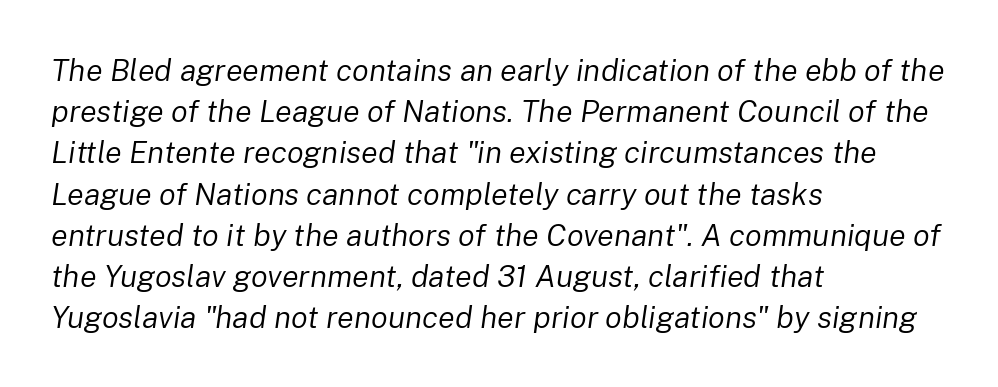
Only glyphs here, with clear space below each row. The weight would be labelled regular, book, light, or lighter still. Compared with typical paragraphs, the rows here are spaced about the same. One-word summary of the alignment: left. Characters follow at the spacing the type designer built in. There's an unmistakable incline to the writing here.
